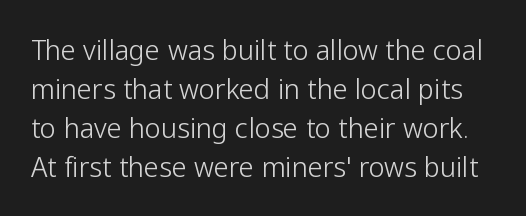
The image shows 27 px text type, upright; set normal line spacing (1.44x), normal letter spacing, not underlined.
